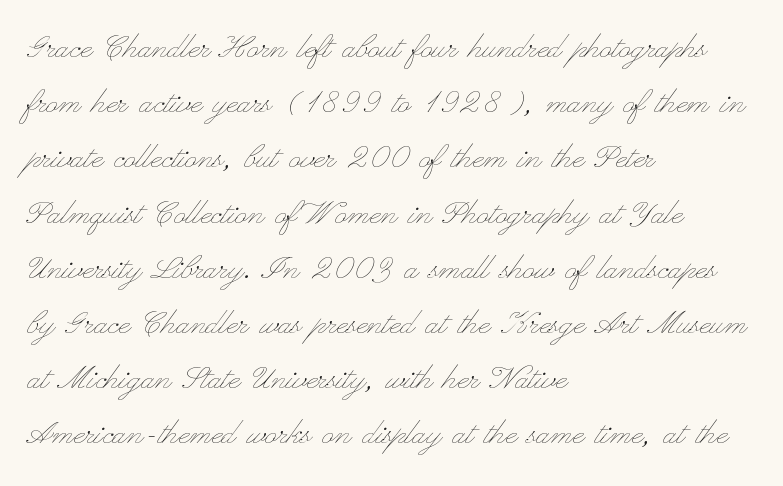
Q: Is the text bold? A: No.
Q: Is the text italic (slanted)? A: Yes.
Q: Is the text underlined? A: No.
Q: How is the paragraph aligned? A: Left-aligned.
Q: Is the spacing between letters normal or unusually wide? A: Normal.
Q: Is the spacing between lines tight, normal or loose? A: Normal.
Q: Width (condensed, normal, or wide)? A: Wide.
Q: Stroke contrast? A: Low.
Q: x-height? A: Small.
Q: Monospaced? A: No.
